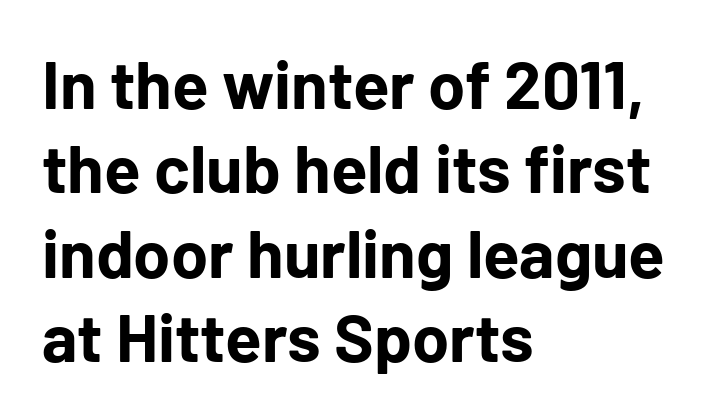
{"serif": "no", "italic": "no", "bold": "yes", "weight": "bold", "width": "normal", "stroke_contrast": "low", "x_height": "medium", "monospaced": "no", "underline": "no", "align": "left", "line_spacing": "normal", "line_spacing_ratio": 1.26, "letter_spacing": "normal", "letter_spacing_em": 0.0, "glyph_px": 67}
